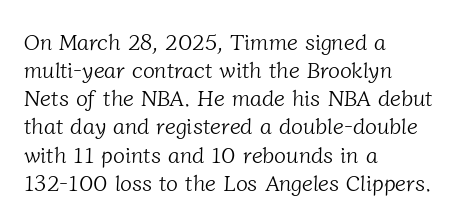
Q: Is the text bold? A: No.
Q: Is the text underlined? A: No.
Q: How is the paragraph aligned? A: Left-aligned.
Q: Is the spacing between letters normal or unusually wide? A: Normal.
Q: Is the spacing between lines tight, normal or loose? A: Normal.
